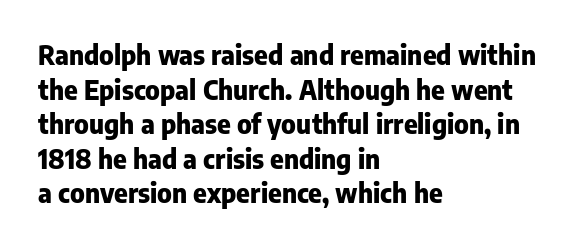
Do the letters lean? They stand straight. Standard letterfit; no display-style spreading of the glyphs. The strip under each line holds only bare page. The rendering anchors every line to the left-hand side. The glyphs have the mass of a bold cut. Quick note: interline space is typical.
